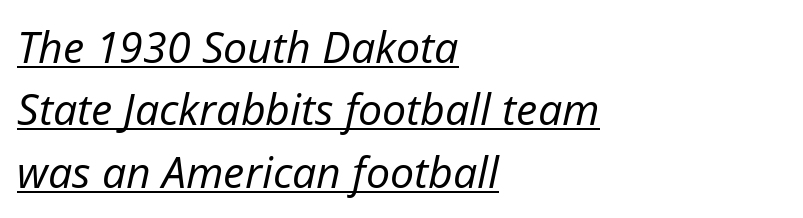
Note the varied advance widths — an 'i' is clearly narrower than an 'm'. This is oblique type, the kind used for emphasis or titles. Stems here are at most as thick as an everyday book face. Inter-character spacing is left at the font's built-in metrics. This rendering features underlined lettering. Notice how the passage keeps a crisp vertical edge on the left only.
